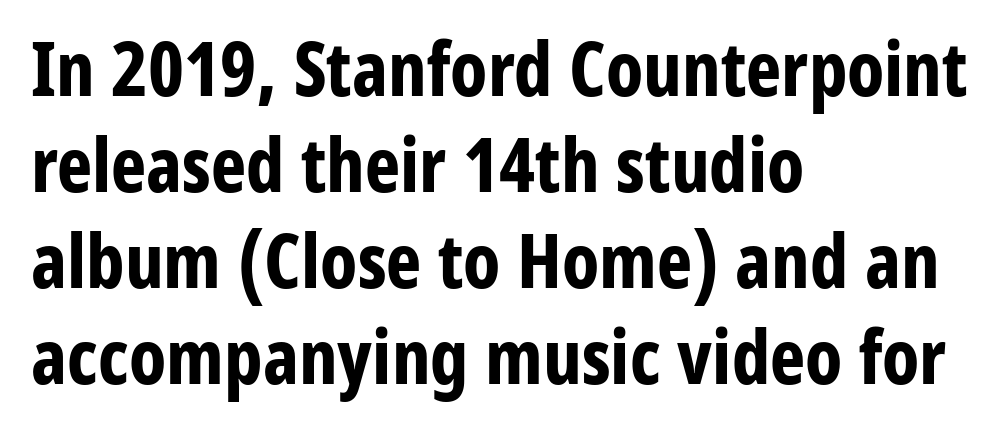
The image shows 75 px bold, condensed sans-serif type, upright; set left-aligned, normal line spacing (1.28x), normal letter spacing, not underlined; low stroke contrast and a medium x-height.
